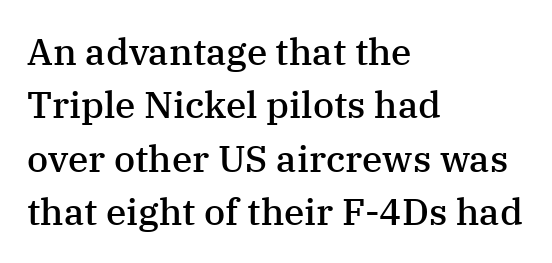
Set as a demibold, roughly 600 on the weight scale. One-word summary of the alignment: left. A typesetter would call this proportional, since set widths differ per character. If you measured baseline to baseline, you'd find a middling distance. In terms of letterspacing, this is plain default setting. Unlike a clean sans, this face finishes its strokes with serifs.
